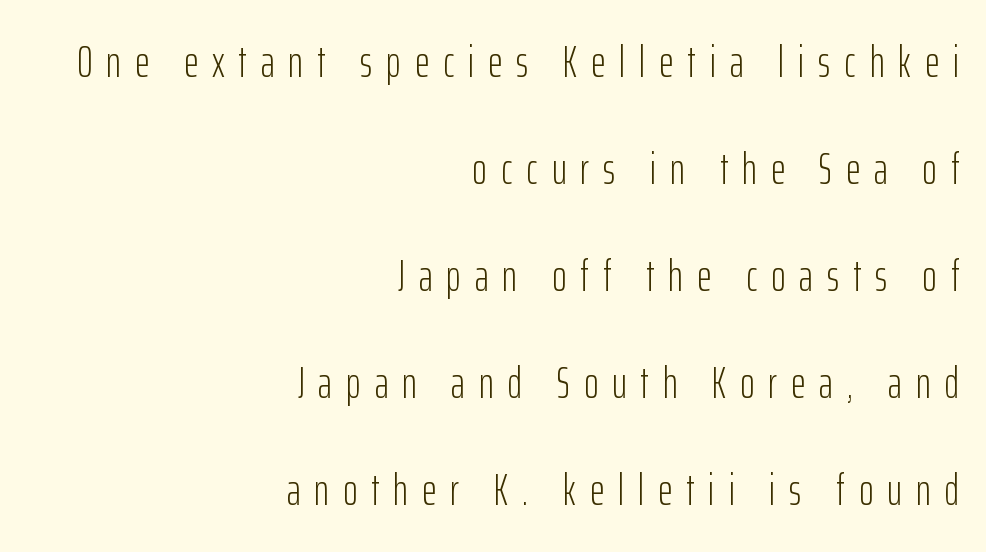
Q: Is the text bold? A: No.
Q: Is the text italic (slanted)? A: No, it is upright.
Q: Is the typeface a serif or a sans-serif typeface? A: Sans-serif.
Q: Is the text underlined? A: No.
Q: How is the paragraph aligned? A: Right-aligned.
Q: Is the spacing between letters normal or unusually wide? A: Unusually wide.
Q: Is the spacing between lines tight, normal or loose? A: Loose.
Q: Width (condensed, normal, or wide)? A: Condensed.
Q: Stroke contrast? A: Low.
Q: x-height? A: Medium.
Q: Monospaced? A: No.
